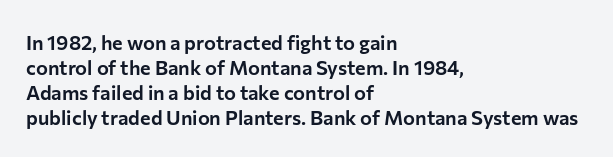
Q: Is the text italic (slanted)? A: No, it is upright.
Q: Is the text underlined? A: No.
Q: How is the paragraph aligned? A: Left-aligned.
Q: Is the spacing between letters normal or unusually wide? A: Normal.
Q: Is the spacing between lines tight, normal or loose? A: Normal.
